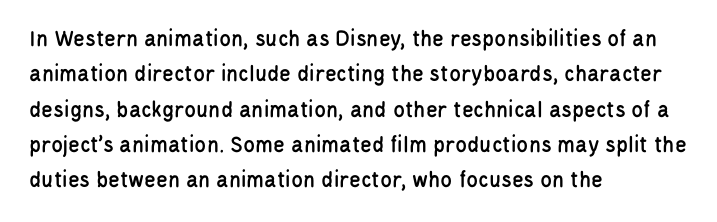
The passage shown stacks its lines at a standard gap. No extra tracking has been applied to these lines. Compared with a centered layout, this one pins lines to the left instead. The area under the type is left untouched. When letters stand straight like this, we call the style roman or upright.
